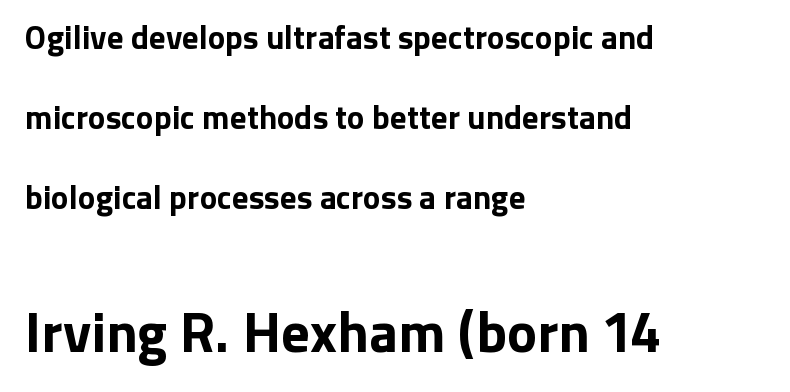
Caption: upper text group reduced, lower text group enlarged. Quick note: underline off. The horizontal fit of the characters is conventional and even. Do the characters align in a grid? No, the font is proportional. The letters carry no serifs — their stems end cleanly without finishing strokes.
